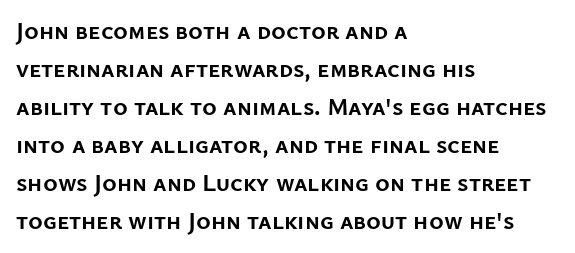
Q: Is the text bold? A: Yes.
Q: Is the text italic (slanted)? A: No, it is upright.
Q: Is the text underlined? A: No.
Q: How is the paragraph aligned? A: Left-aligned.
Q: Is the spacing between letters normal or unusually wide? A: Normal.
Q: Is the spacing between lines tight, normal or loose? A: Normal.
